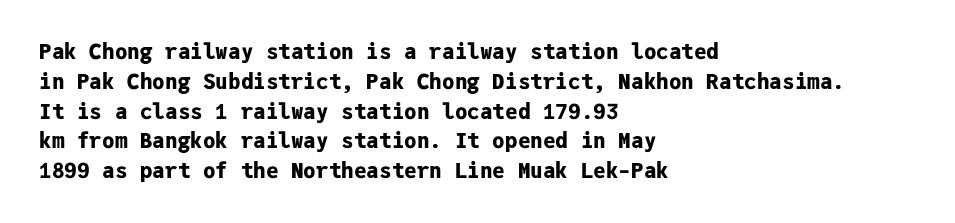
{"italic": "no", "bold": "yes", "underline": "no", "align": "left", "line_spacing": "normal", "line_spacing_ratio": 1.42, "letter_spacing": "normal", "letter_spacing_em": 0.0, "glyph_px": 21}
